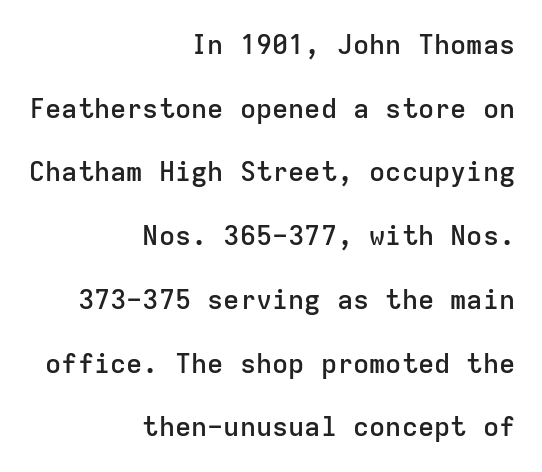
{"italic": "no", "bold": "semi", "underline": "no", "align": "right", "line_spacing": "loose", "line_spacing_ratio": 2.36, "letter_spacing": "normal", "letter_spacing_em": 0.0, "glyph_px": 27}
